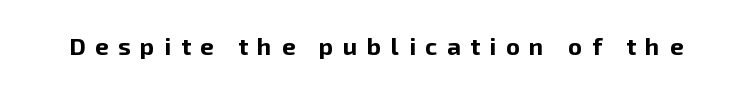
{"italic": "no", "bold": "yes", "underline": "no", "letter_spacing": "wide", "letter_spacing_em": 0.4, "glyph_px": 24}
